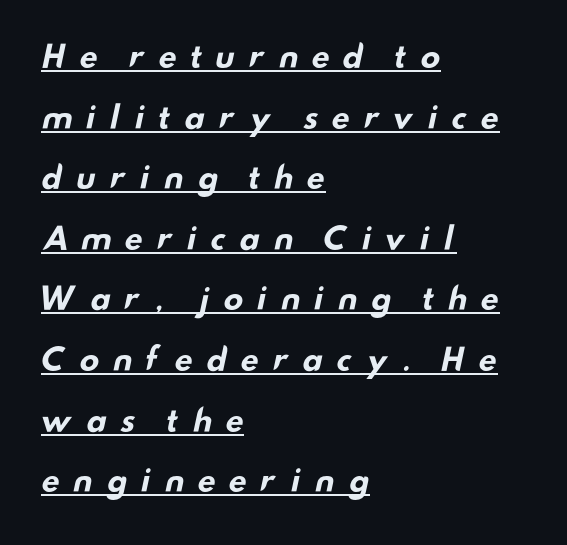
The image shows 30 px bold, wide sans-serif type; set left-aligned, loose line spacing (2.02x), unusually wide letter spacing (+0.4 em), underlined; low stroke contrast and a small x-height.
